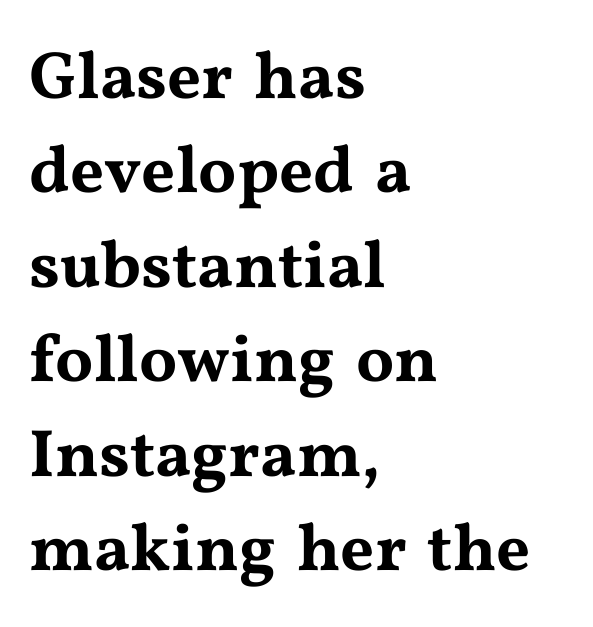
The horizontal fit of the characters is conventional and even. This is serif lettering, the kind often seen in printed books. Teacher's note: observe the even left margin — that is flush-left alignment. The specimen omits any rule beneath the text block's lines. These lines were composed using upright roman letters. Each letter keeps its own natural width here, so spacing adapts to shape.
